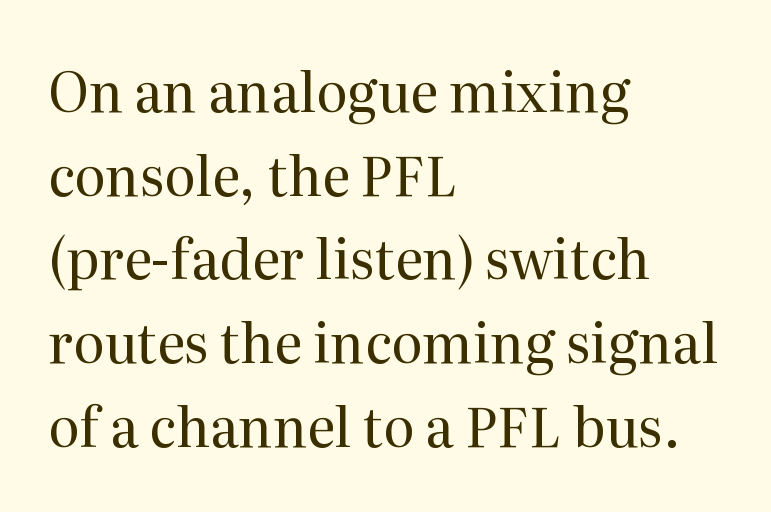
The image shows 54 px regular-weight serif type, upright; set left-aligned, normal line spacing (1.55x), normal letter spacing, not underlined; medium stroke contrast and a medium x-height.
